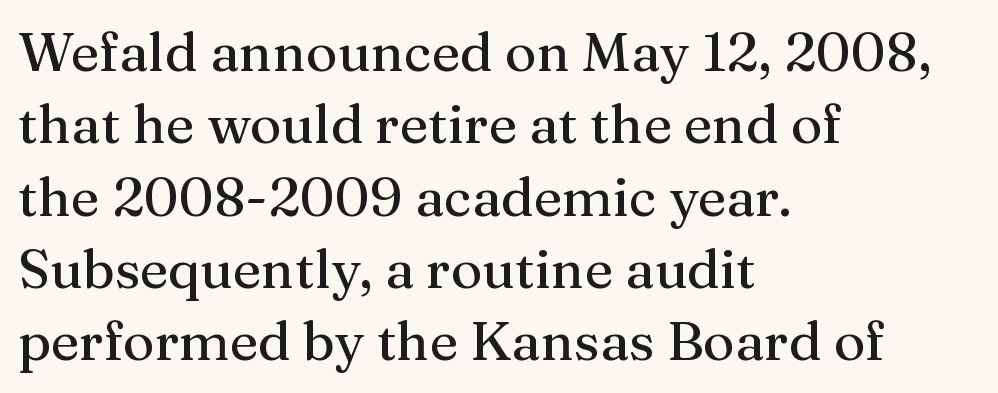
No word sits above an underline. Spacing verdict: proportional, widths tailored to each character. The characters display serif detailing at their extremities. If you measured baseline to baseline, you'd find a middling distance. The typesetter chose a ragged-right arrangement here.
